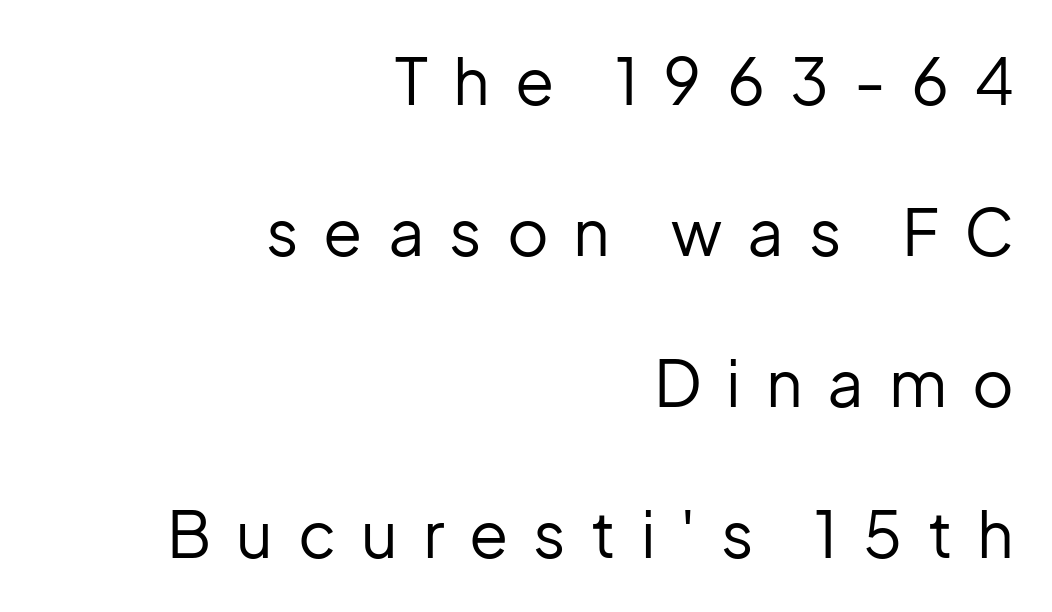
The image shows 64 px regular-weight sans-serif type, upright; set right-aligned, loose line spacing (2.36x), unusually wide letter spacing (+0.39 em), not underlined; low stroke contrast and a medium x-height.
